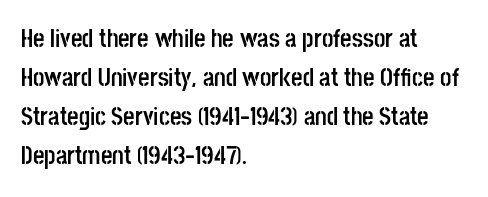
Vertical strokes here are truly vertical. In terms of letterspacing, this is plain default setting. This block has exactly the height ordinary leading produces. Pretty heavy lettering here — definitely bold.
